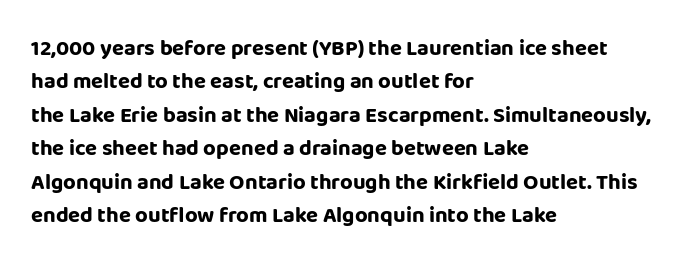
The strip under each line holds only bare page. Between one letter and the next there's only the usual sliver of space. Is there any slant? The stems are plumb. Plenty of ink on the page — the face is bold. Leading matches the norm, producing a regular column.
